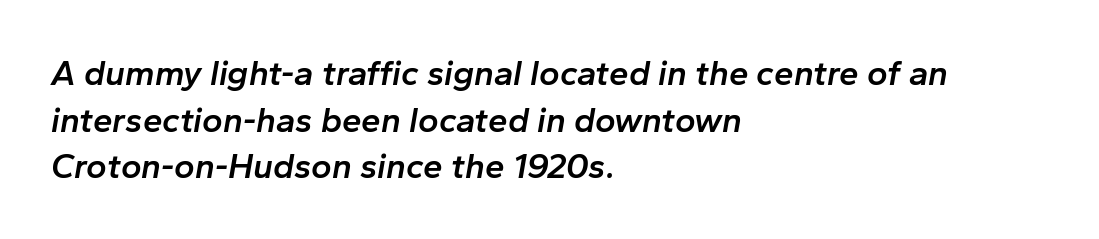
The image shows 35 px semibold type, italic (leaning right); set left-aligned, normal line spacing (1.33x), normal letter spacing, not underlined; low stroke contrast and a medium x-height.
